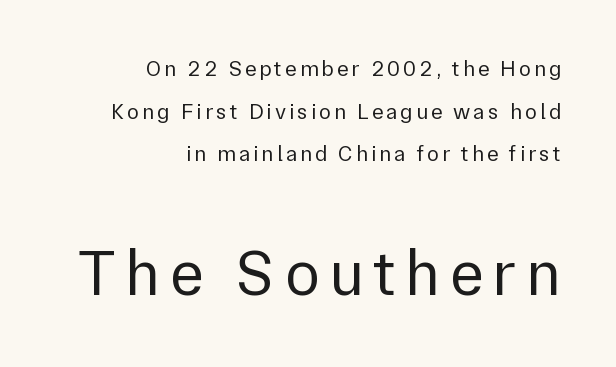
The image shows 65 px regular-weight sans-serif type, upright; set right-aligned, loose line spacing (1.94x), not underlined; the second (bottom) block is 2.95x larger; low stroke contrast and a medium x-height.
